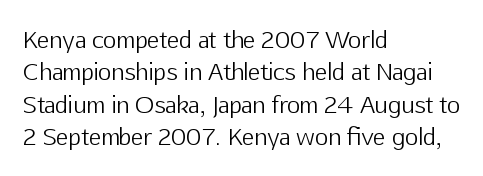
The image shows 23 px text type, upright; set left-aligned, normal line spacing (1.41x), normal letter spacing, not underlined.
